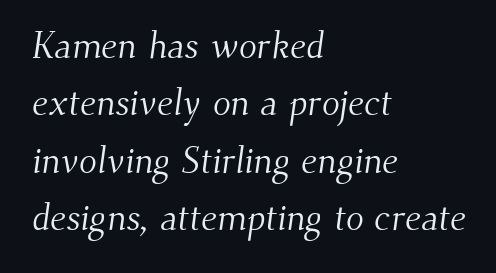
Q: Is the text bold? A: No.
Q: Is the typeface a serif or a sans-serif typeface? A: Serif.
Q: Is the text underlined? A: No.
Q: How is the paragraph aligned? A: Left-aligned.
Q: Is the spacing between letters normal or unusually wide? A: Normal.
Q: Is the spacing between lines tight, normal or loose? A: Normal.
Q: Width (condensed, normal, or wide)? A: Normal.
Q: Stroke contrast? A: Medium.
Q: x-height? A: Small.
Q: Monospaced? A: No.
